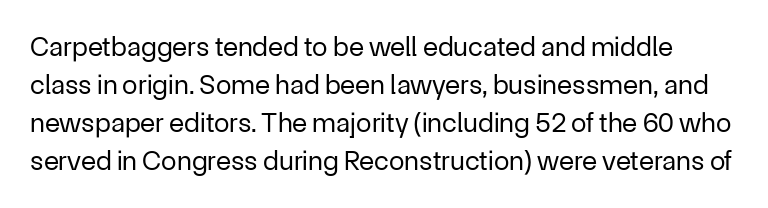
Q: Is the text bold? A: No.
Q: Is the text italic (slanted)? A: No, it is upright.
Q: Is the typeface a serif or a sans-serif typeface? A: Sans-serif.
Q: Is the text underlined? A: No.
Q: Is the spacing between letters normal or unusually wide? A: Normal.
Q: Is the spacing between lines tight, normal or loose? A: Normal.
Q: Width (condensed, normal, or wide)? A: Normal.
Q: Stroke contrast? A: Low.
Q: x-height? A: Medium.
Q: Monospaced? A: No.
